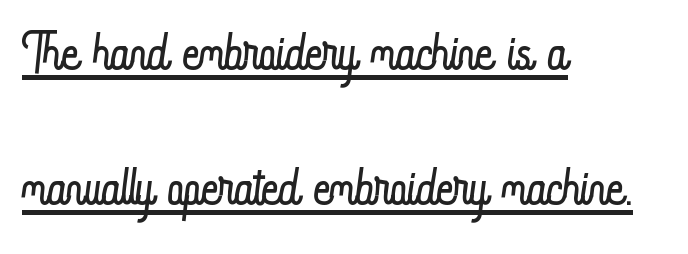
The image shows 73 px light, condensed type; set left-aligned, line spacing 1.85x, normal letter spacing, underlined; low stroke contrast and a small x-height.
